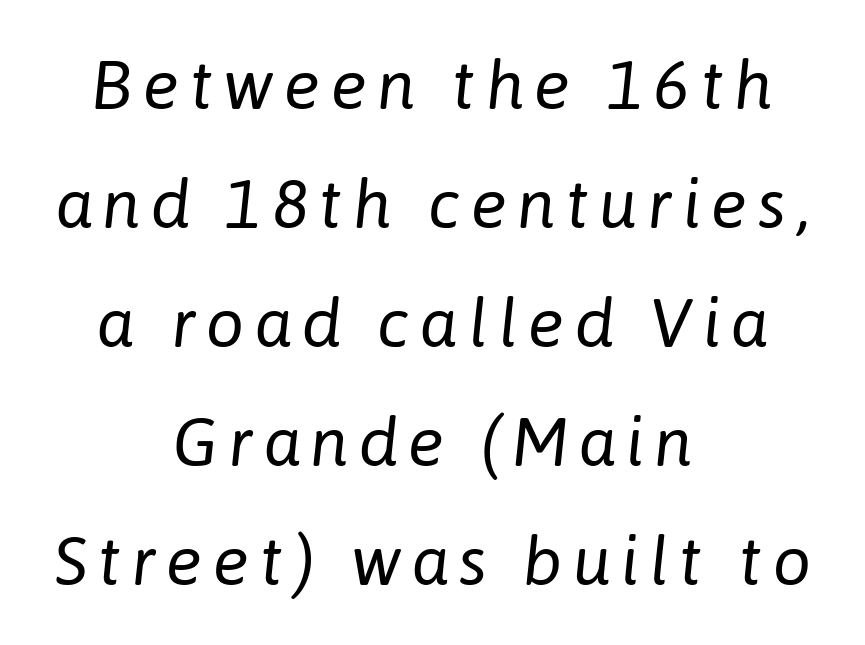
Think standard paragraph weight, or any step lighter than that. Line starts and ends both wander, symmetrically. Check under the words: just untouched page. The letters are slanted; this is an italic face.
